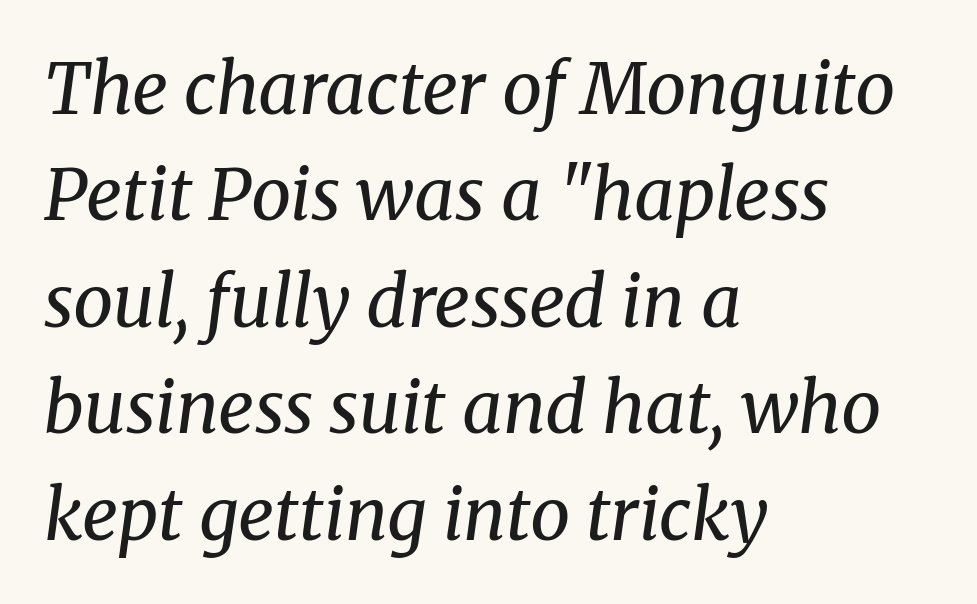
Q: Is the text bold? A: No.
Q: Is the text italic (slanted)? A: Yes, it leans right by about 8 degrees.
Q: Is the typeface a serif or a sans-serif typeface? A: Serif.
Q: Is the text underlined? A: No.
Q: How is the paragraph aligned? A: Left-aligned.
Q: Is the spacing between letters normal or unusually wide? A: Normal.
Q: Is the spacing between lines tight, normal or loose? A: Normal.
Q: Width (condensed, normal, or wide)? A: Normal.
Q: Stroke contrast? A: Medium.
Q: x-height? A: Medium.
Q: Monospaced? A: No.
